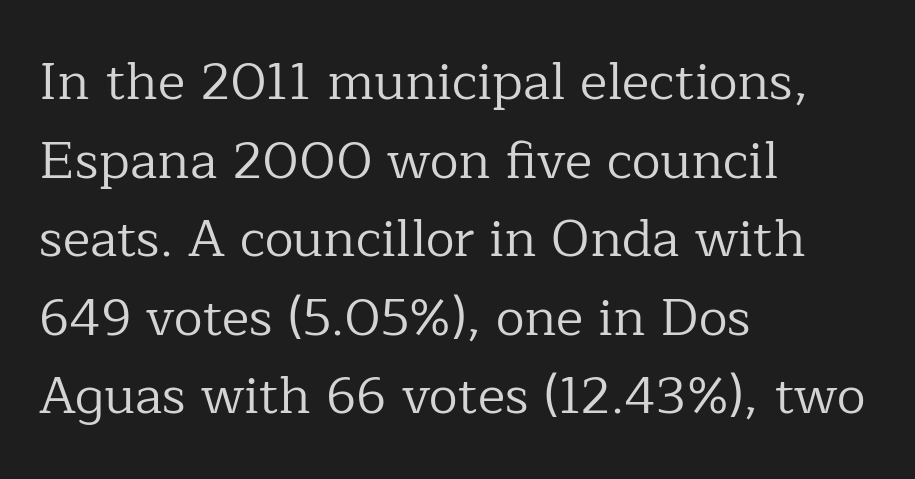
Q: Is the text bold? A: No.
Q: Is the text italic (slanted)? A: No, it is upright.
Q: Is the typeface a serif or a sans-serif typeface? A: Serif.
Q: Is the text underlined? A: No.
Q: How is the paragraph aligned? A: Left-aligned.
Q: Is the spacing between letters normal or unusually wide? A: Normal.
Q: Is the spacing between lines tight, normal or loose? A: Normal.
Q: Width (condensed, normal, or wide)? A: Normal.
Q: Stroke contrast? A: Low.
Q: x-height? A: Medium.
Q: Monospaced? A: No.
